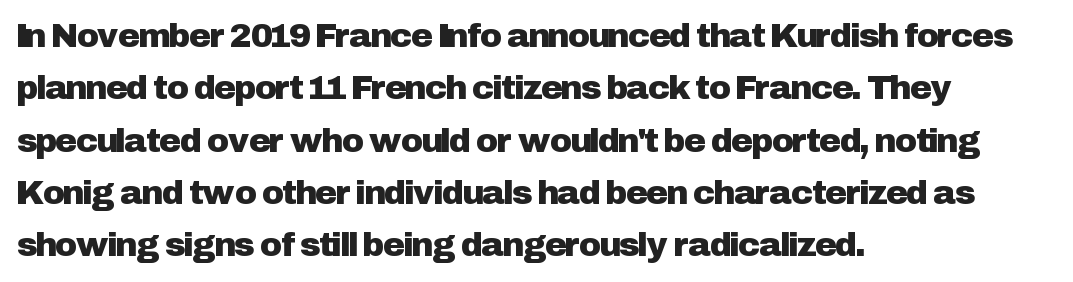
The image shows 34 px sans-serif type, upright; set left-aligned, normal line spacing (1.54x), normal letter spacing, not underlined; low stroke contrast and a medium x-height.
